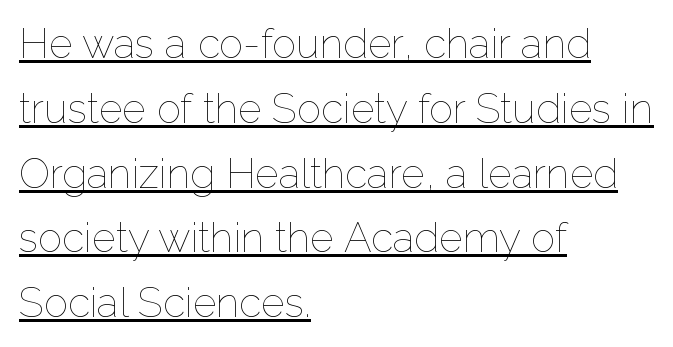
The image shows 41 px thin type, upright; set left-aligned, normal line spacing (1.58x), normal letter spacing, underlined; low stroke contrast and a medium x-height.
